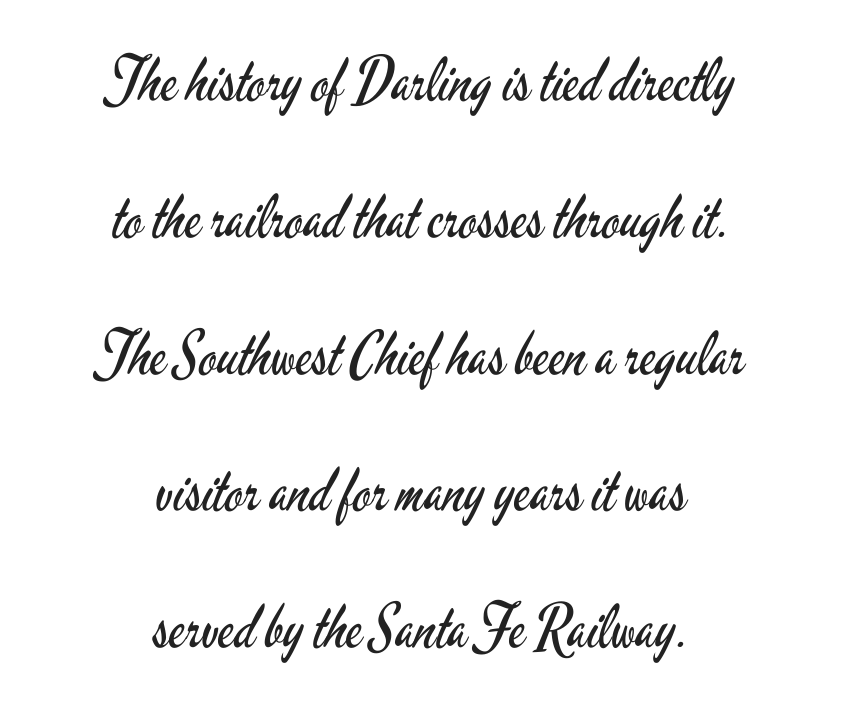
No heavy texture on the line: the type isn't bold. The type family on display is of the sans-serif kind. Glance below the letters and you will spot only blank space. Line spacing here is loose. The letterforms sit shoulder to shoulder at normal distance.
